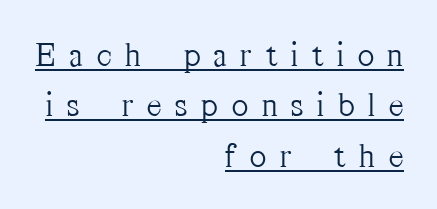
{"serif": "yes", "italic": "no", "bold": "no", "weight": "light", "width": "condensed", "stroke_contrast": "medium", "x_height": "medium", "monospaced": "no", "underline": "yes", "align": "right", "line_spacing": "normal", "line_spacing_ratio": 1.44, "letter_spacing": "wide", "letter_spacing_em": 0.4, "glyph_px": 35}
